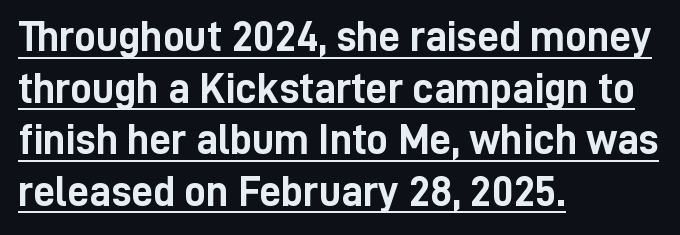
Is the type bold? Yes — the strokes are clearly thick and heavy. When letters stand straight like this, we call the style roman or upright. This sample carries an underscore along the baseline area. Between one letter and the next there's only the usual sliver of space.
